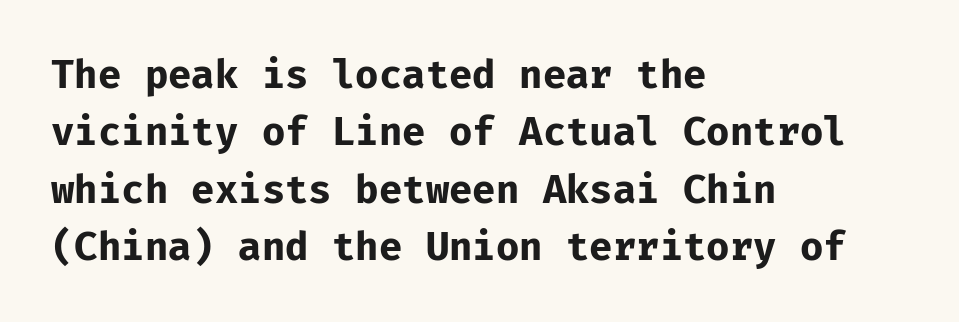
The image shows 39 px bold sans-serif type, upright, monospaced; set left-aligned, normal line spacing (1.47x), normal letter spacing, not underlined; low stroke contrast and a medium x-height.
